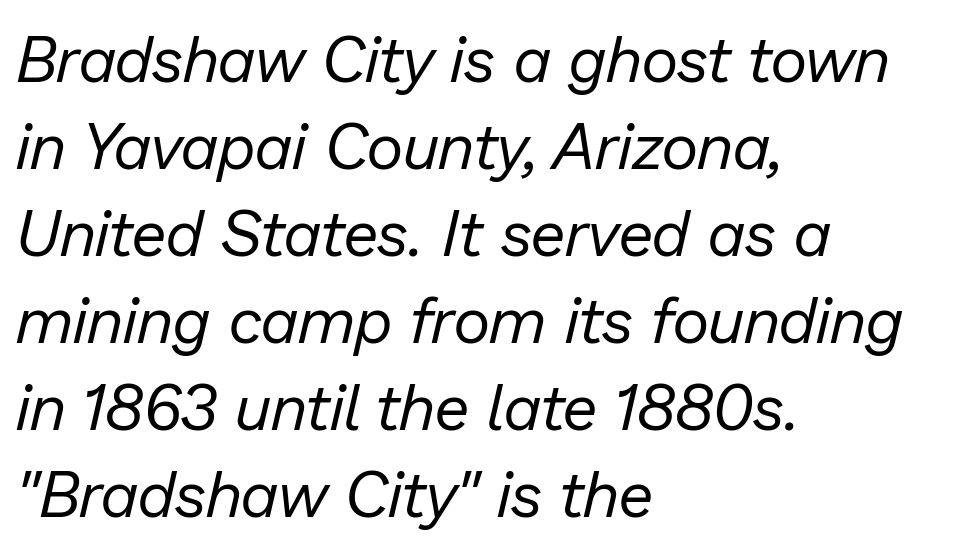
Q: Is the text bold? A: No.
Q: Is the text italic (slanted)? A: Yes, it leans right by about 13 degrees.
Q: Is the text underlined? A: No.
Q: How is the paragraph aligned? A: Left-aligned.
Q: Is the spacing between letters normal or unusually wide? A: Normal.
Q: Is the spacing between lines tight, normal or loose? A: Normal.
Q: Width (condensed, normal, or wide)? A: Normal.
Q: Stroke contrast? A: Low.
Q: x-height? A: Medium.
Q: Monospaced? A: No.
